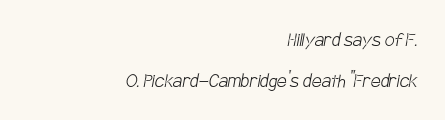
Nothing unusual about the tracking: characters are spaced as the font intends. Counters stay open thanks to moderate or lighter strokes. The foot of each line stays bare and open. Caption: multi-line text, flush right, ragged left.
